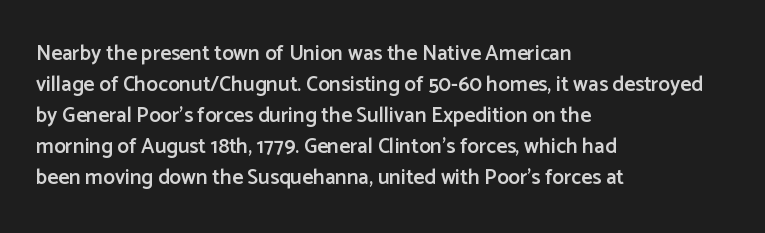
Observe the ordinary spacing: letters are neighbours, not strangers. Which margin do the lines hug? The left one — the right edge is uneven. Compared with typical paragraphs, the rows here are spaced about the same. Notice how the stems are strictly vertical — no italics here. Compared with an ordinary text face, these strokes are moderately heavier — a semibold. Clear beneath every line of the passage.
